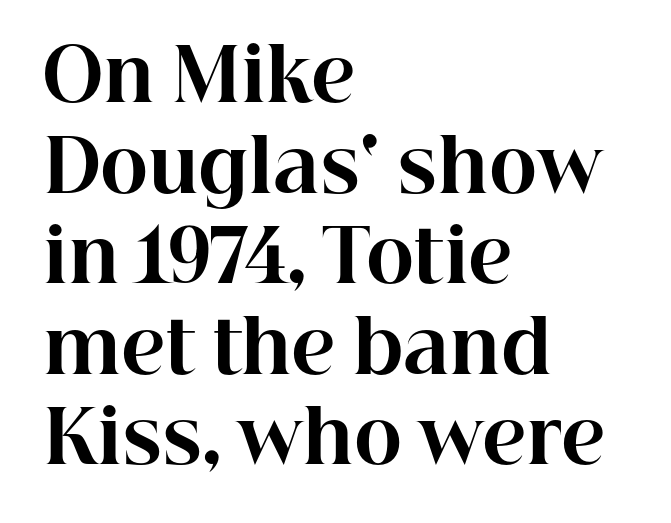
{"serif": "yes", "italic": "no", "bold": "yes", "weight": "bold", "width": "normal", "stroke_contrast": "high", "x_height": "medium", "monospaced": "no", "underline": "no", "align": "left", "line_spacing_ratio": 1.24, "letter_spacing": "normal", "letter_spacing_em": 0.0, "glyph_px": 73}
